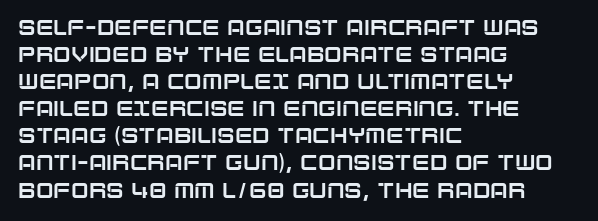
The image shows 21 px text type, upright; set left-aligned, normal line spacing (1.29x), normal letter spacing, not underlined.
